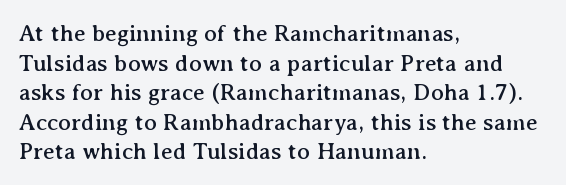
Q: Is the text italic (slanted)? A: No, it is upright.
Q: Is the text underlined? A: No.
Q: How is the paragraph aligned? A: Left-aligned.
Q: Is the spacing between letters normal or unusually wide? A: Normal.
